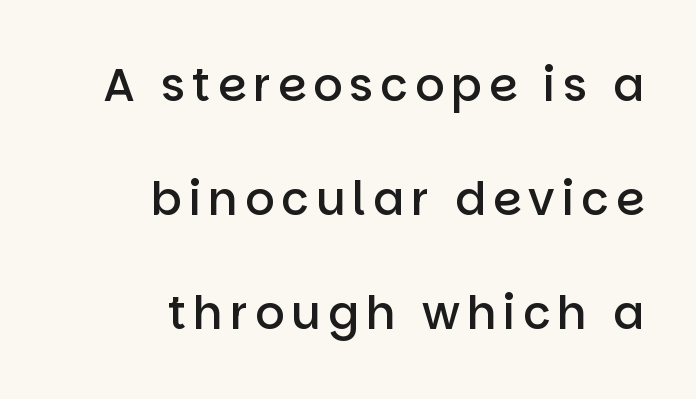
The image shows 46 px semibold sans-serif type, upright; set right-aligned, loose line spacing (2.48x), not underlined; low stroke contrast and a large x-height.
